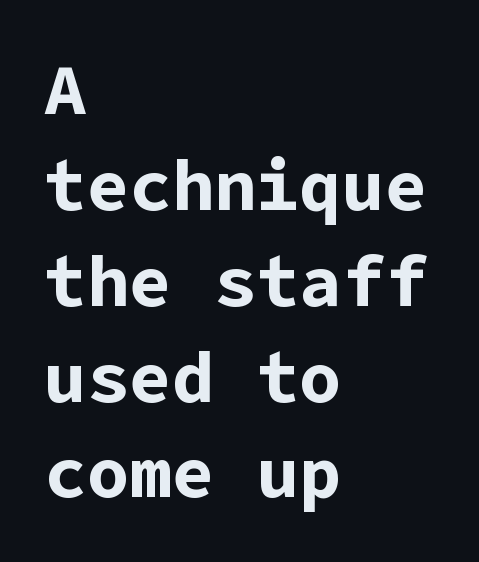
{"serif": "no", "italic": "no", "bold": "yes", "weight": "bold", "width": "normal", "stroke_contrast": "low", "x_height": "medium", "underline": "no", "align": "left", "line_spacing": "normal", "line_spacing_ratio": 1.35, "letter_spacing": "normal", "letter_spacing_em": 0.0, "glyph_px": 71}
